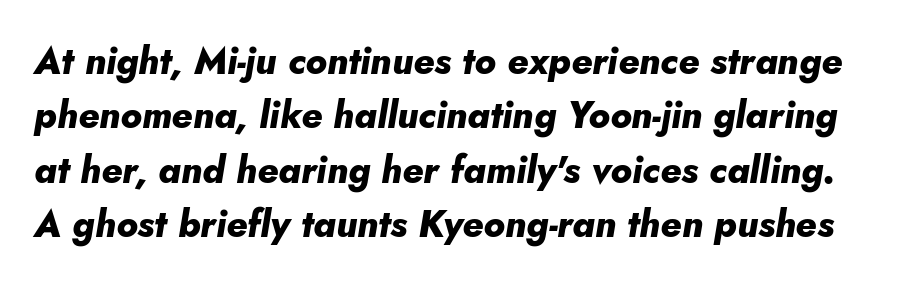
Reading down the column, the eye jumps a familiar distance to each next line. The axis of the letterforms is tilted away from vertical. What weight is shown? A full bold with thick strokes. The area under the type is left untouched. Here the designer chose a conventional face with non-uniform glyph widths. You could call the tracking neutral — neither tight nor loose.
